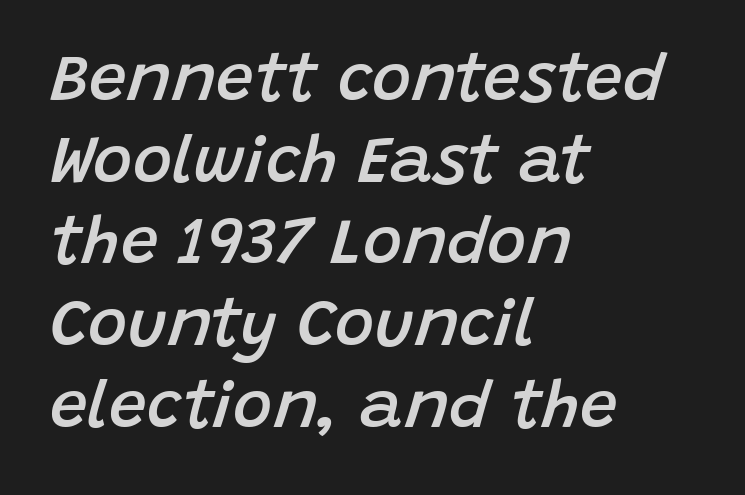
The image shows 67 px semibold type, italic (leaning right); set left-aligned, line spacing 1.22x, normal letter spacing, not underlined; low stroke contrast and a large x-height.
